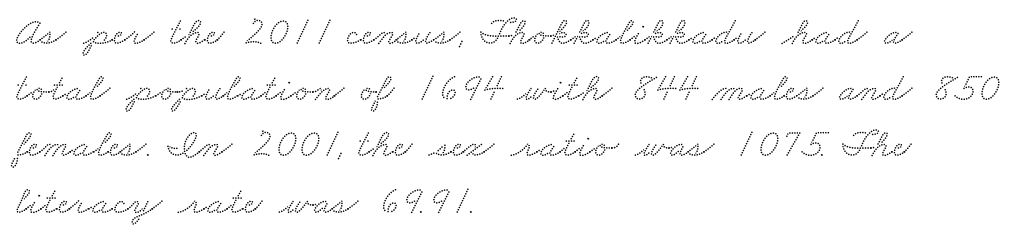
Q: Is the typeface a serif or a sans-serif typeface? A: Serif.
Q: Is the text underlined? A: No.
Q: How is the paragraph aligned? A: Left-aligned.
Q: Is the spacing between letters normal or unusually wide? A: Normal.
Q: Is the spacing between lines tight, normal or loose? A: Normal.
Q: Width (condensed, normal, or wide)? A: Wide.
Q: Stroke contrast? A: Medium.
Q: x-height? A: Small.
Q: Monospaced? A: No.
